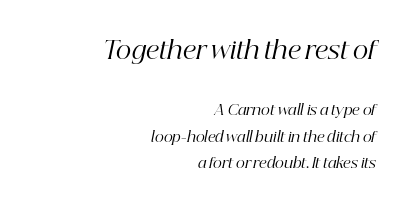
{"italic": "yes", "lean": "right", "slant_degrees": 12, "bold": "no", "underline": "no", "align": "right", "line_spacing_ratio": 1.88, "letter_spacing": "normal", "letter_spacing_em": 0.0, "larger_block": "first", "size_ratio": 1.71, "glyph_px": 24}
